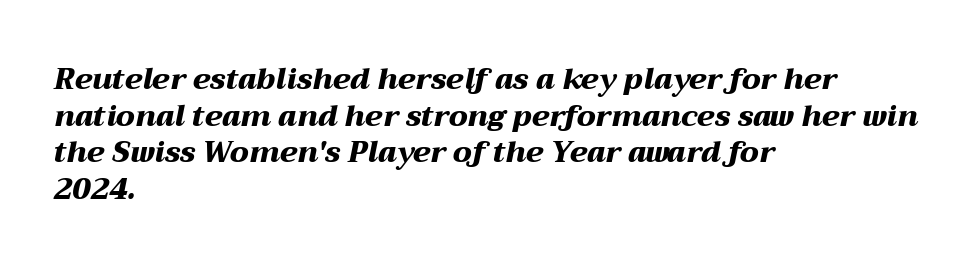
Character widths vary here, with narrow letters taking less room than wide ones. You can tell it's italic because the verticals aren't actually vertical. The line-height multiplier appears to be the usual default. Each word holds together tightly as a unit, with standard inter-letter gaps.
